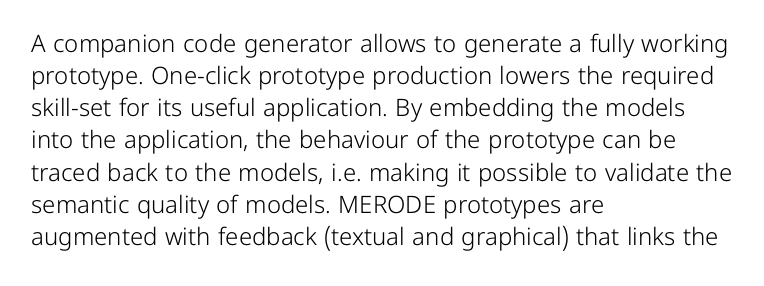
Q: Is the text bold? A: No.
Q: Is the text italic (slanted)? A: No, it is upright.
Q: Is the text underlined? A: No.
Q: How is the paragraph aligned? A: Left-aligned.
Q: Is the spacing between letters normal or unusually wide? A: Normal.
Q: Is the spacing between lines tight, normal or loose? A: Normal.
